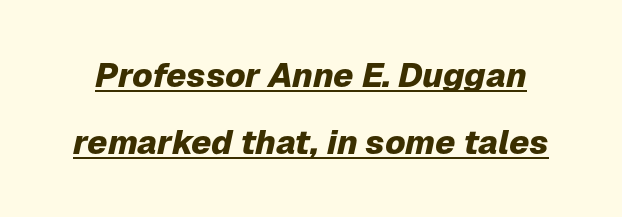
Q: Is the text bold? A: Yes.
Q: Is the text italic (slanted)? A: Yes, it leans right by about 12 degrees.
Q: Is the text underlined? A: Yes.
Q: Is the spacing between letters normal or unusually wide? A: Normal.
Q: Is the spacing between lines tight, normal or loose? A: Loose.
Q: Width (condensed, normal, or wide)? A: Normal.
Q: Stroke contrast? A: Low.
Q: x-height? A: Medium.
Q: Monospaced? A: No.
